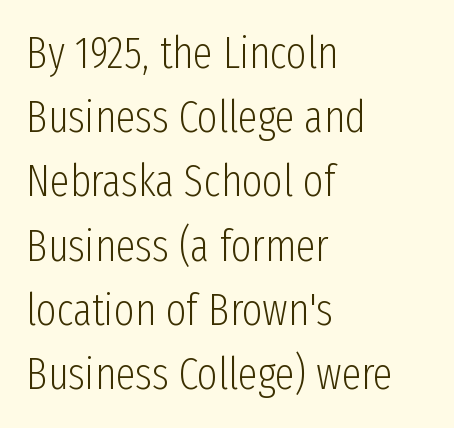
{"serif": "no", "italic": "no", "bold": "no", "weight": "light", "width": "condensed", "stroke_contrast": "low", "x_height": "medium", "monospaced": "no", "underline": "no", "align": "left", "line_spacing": "normal", "line_spacing_ratio": 1.46, "letter_spacing": "normal", "letter_spacing_em": 0.0, "glyph_px": 44}
